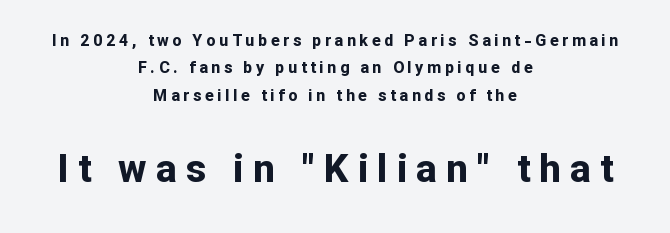
Visually the block forms a symmetrical silhouette, jagged on both flanks. The tracking jumps out immediately: characters are airy and widely separated. Spacing verdict: proportional, widths tailored to each character. Nobody drew a line under any word here. The strokes are fattened all the way to bold.
